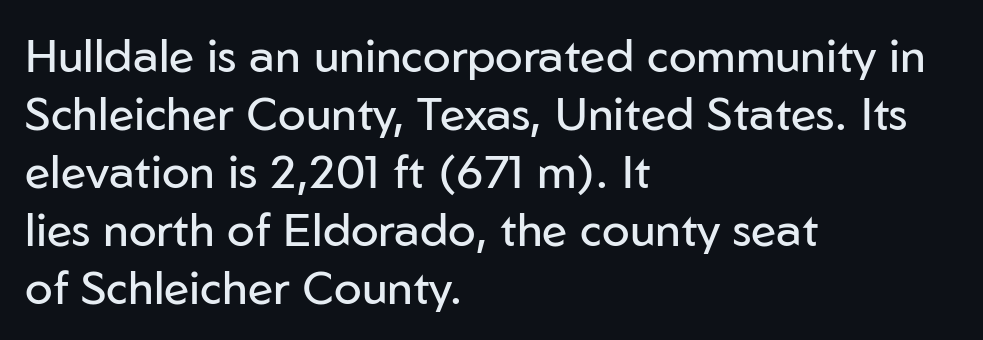
Q: Is the text bold? A: No.
Q: Is the text italic (slanted)? A: No, it is upright.
Q: Is the typeface a serif or a sans-serif typeface? A: Sans-serif.
Q: Is the text underlined? A: No.
Q: How is the paragraph aligned? A: Left-aligned.
Q: Is the spacing between letters normal or unusually wide? A: Normal.
Q: Is the spacing between lines tight, normal or loose? A: Normal.
Q: Width (condensed, normal, or wide)? A: Normal.
Q: Stroke contrast? A: Low.
Q: x-height? A: Medium.
Q: Monospaced? A: No.
